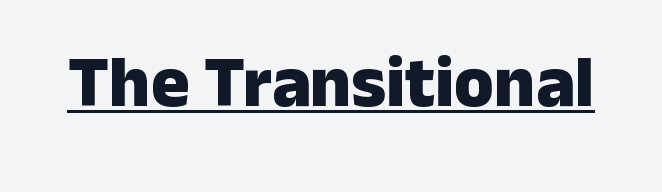
The rendered words wear a rule along their underside. Is there any slant? The stems are plumb. This sample uses a sans-serif face. The letters sit at their default tracking, neither squeezed nor spread. Each letter keeps its own natural width here, so spacing adapts to shape.
